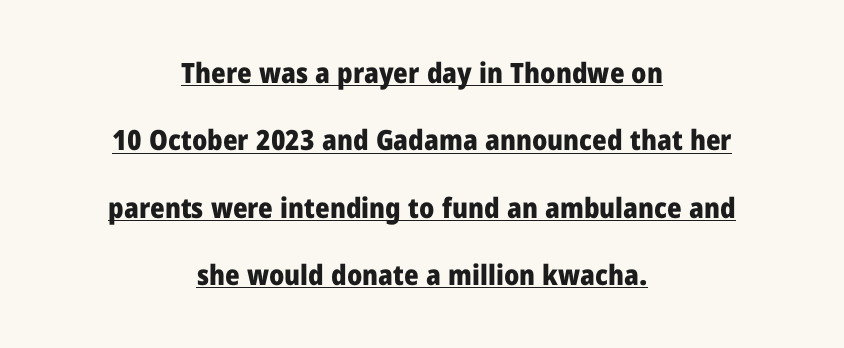
The image shows 28 px heavy sans-serif type, upright; set centered, loose line spacing (2.41x), normal letter spacing, underlined; low stroke contrast and a medium x-height.
